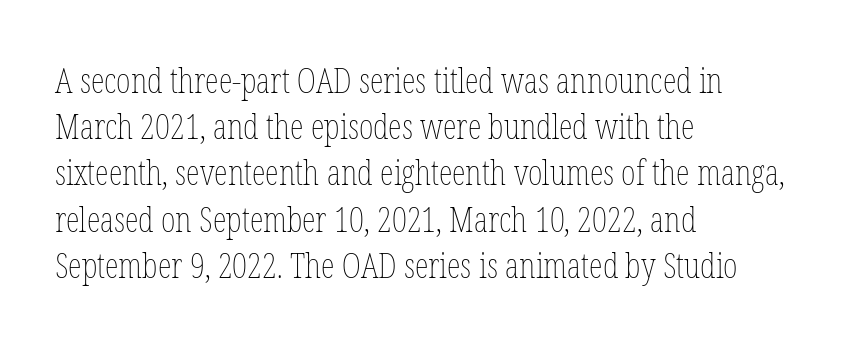
Visually the block forms a straight wall on the left and a jagged coastline on the right. This is roman type, the default non-slanted kind. Bare-footed words on every line. The horizontal fit of the characters is conventional and even. This is not heavy type; no bold has been used. Line spacing here is normal.
